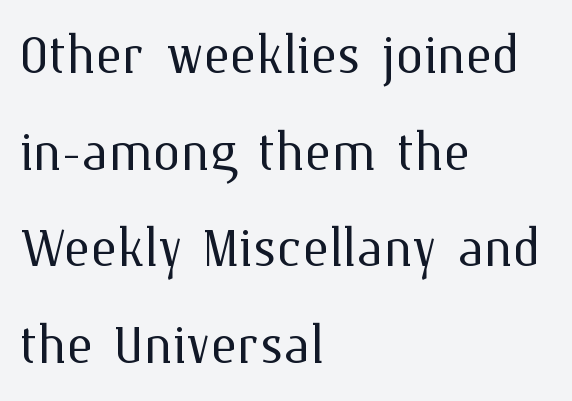
Tracking here is standard; glyphs follow each other at the usual distance. Visually the block forms a straight wall on the left and a jagged coastline on the right. The zone under the glyphs is completely vacant. A typesetter would mark this as roman, not italic. Regarding leading, the lines here are spaced in the standard way. Varying glyph widths throughout — classic text-font behaviour.
